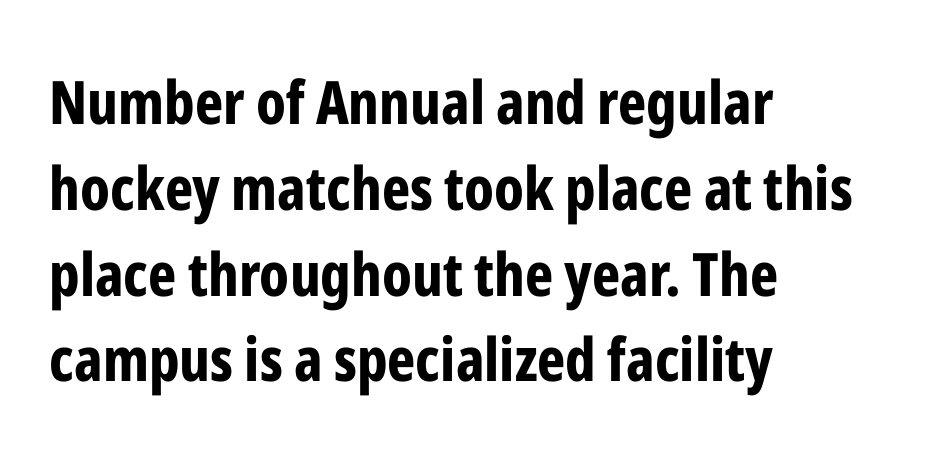
{"serif": "no", "italic": "no", "bold": "yes", "weight": "bold", "width": "condensed", "stroke_contrast": "low", "x_height": "medium", "monospaced": "no", "underline": "no", "align": "left", "line_spacing": "normal", "line_spacing_ratio": 1.43, "letter_spacing": "normal", "letter_spacing_em": 0.0, "glyph_px": 60}
